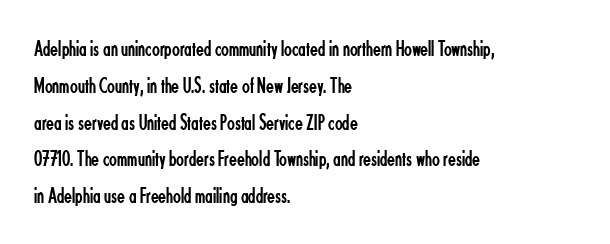
{"italic": "no", "bold": "no", "underline": "no", "align": "left", "line_spacing": "normal", "line_spacing_ratio": 1.6, "letter_spacing": "normal", "letter_spacing_em": 0.0, "glyph_px": 23}
